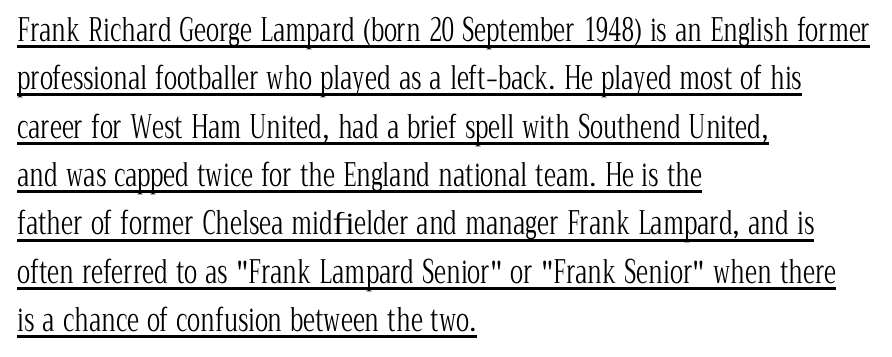
{"serif": "yes", "italic": "no", "bold": "no", "weight": "light", "width": "condensed", "stroke_contrast": "low", "x_height": "medium", "monospaced": "no", "underline": "yes", "align": "left", "line_spacing": "normal", "line_spacing_ratio": 1.56, "letter_spacing": "normal", "letter_spacing_em": 0.0, "glyph_px": 31}
